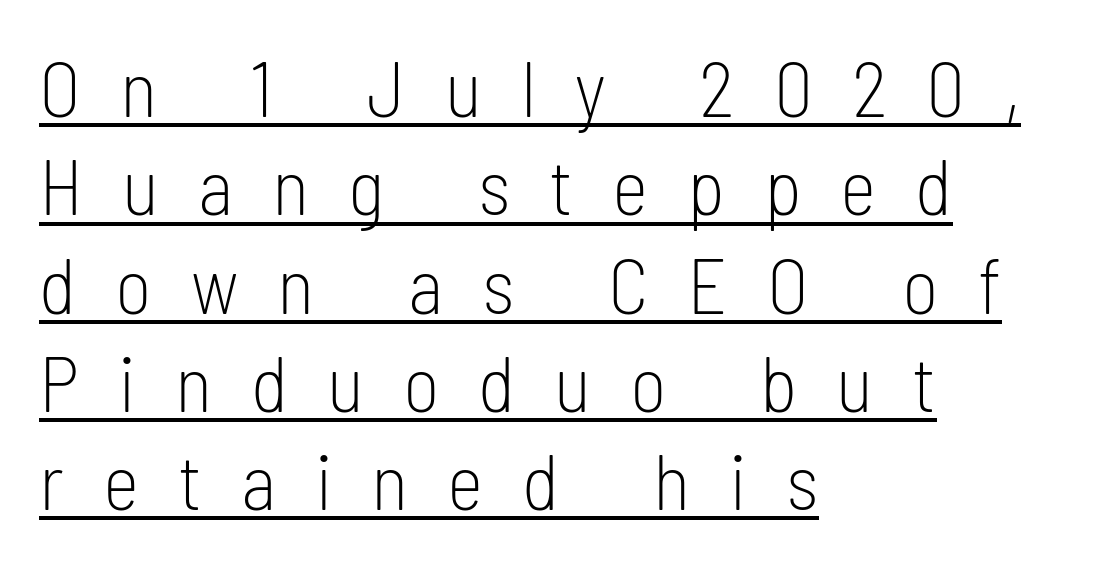
Q: Is the text bold? A: No.
Q: Is the text italic (slanted)? A: No, it is upright.
Q: Is the typeface a serif or a sans-serif typeface? A: Sans-serif.
Q: Is the text underlined? A: Yes.
Q: How is the paragraph aligned? A: Left-aligned.
Q: Is the spacing between letters normal or unusually wide? A: Unusually wide.
Q: Is the spacing between lines tight, normal or loose? A: Normal.
Q: Width (condensed, normal, or wide)? A: Condensed.
Q: Stroke contrast? A: Low.
Q: x-height? A: Medium.
Q: Monospaced? A: No.
